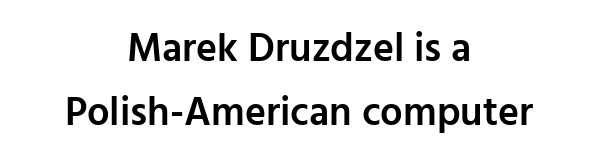
{"serif": "no", "italic": "no", "bold": "semi", "weight": "semibold", "width": "normal", "stroke_contrast": "low", "x_height": "medium", "monospaced": "no", "underline": "no", "align": "center", "line_spacing": "normal", "line_spacing_ratio": 1.6, "letter_spacing": "normal", "letter_spacing_em": 0.0, "glyph_px": 40}
